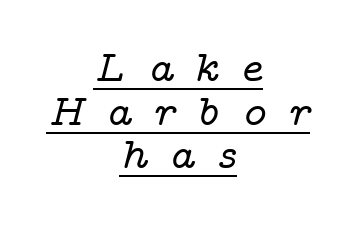
The image shows 44 px wide serif type, italic (leaning right); set centered, tight line spacing (0.99x), unusually wide letter spacing (+0.47 em), underlined; low stroke contrast and a medium x-height.
